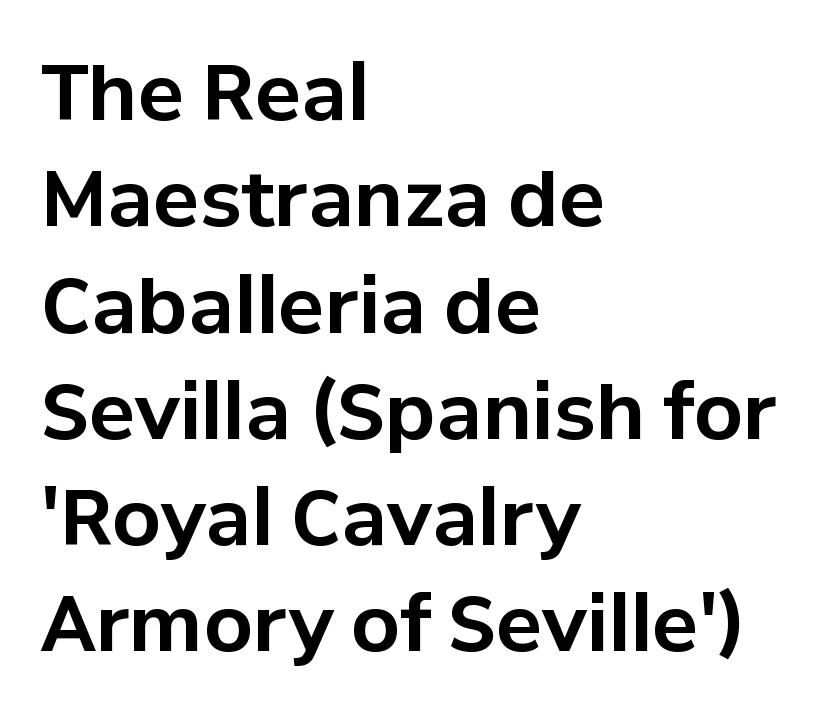
The lettering stays uniformly vertical, giving the passage a roman look. Anything drawn beneath the words? Only blank space. The rendering uses a bold face; every stroke is thick and dark. The rows are spaced the way most documents space them. Character widths vary here, with narrow letters taking less room than wide ones.
